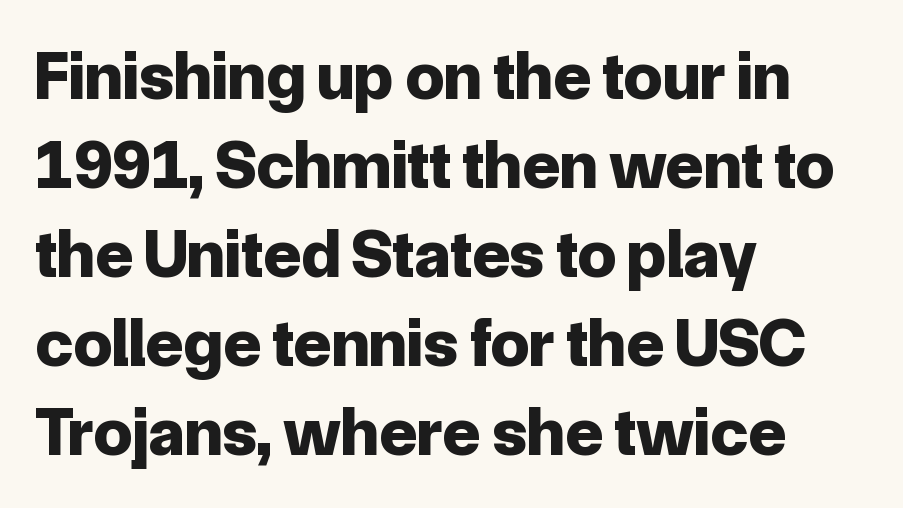
{"serif": "no", "italic": "no", "bold": "yes", "weight": "bold", "width": "normal", "stroke_contrast": "low", "x_height": "medium", "monospaced": "no", "underline": "no", "align": "left", "line_spacing": "normal", "line_spacing_ratio": 1.29, "letter_spacing": "normal", "letter_spacing_em": 0.0, "glyph_px": 69}
